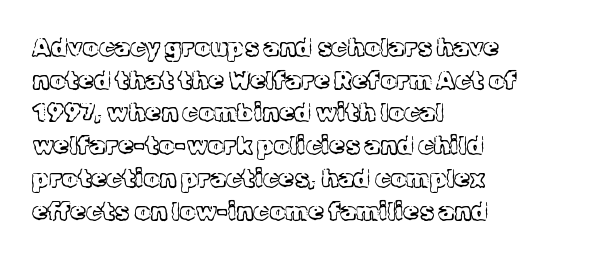
{"italic": "no", "bold": "no", "underline": "no", "align": "left", "line_spacing": "normal", "line_spacing_ratio": 1.31, "letter_spacing": "normal", "letter_spacing_em": 0.0, "glyph_px": 25}
